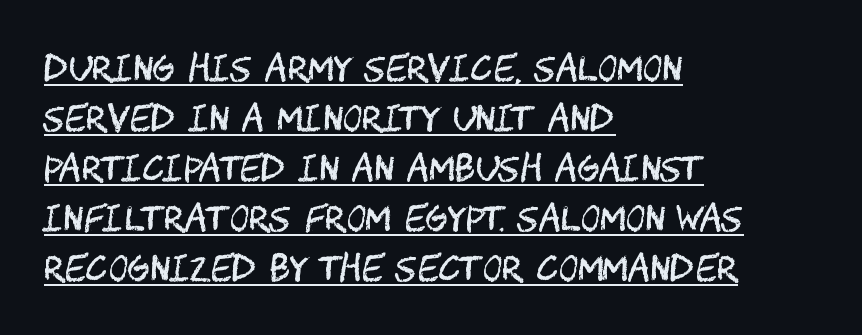
{"serif": "no", "italic": "no", "bold": "no", "weight": "regular", "width": "condensed", "stroke_contrast": "medium", "x_height": "large", "underline": "yes", "align": "left", "line_spacing": "normal", "line_spacing_ratio": 1.47, "letter_spacing": "normal", "letter_spacing_em": 0.0, "glyph_px": 34}
